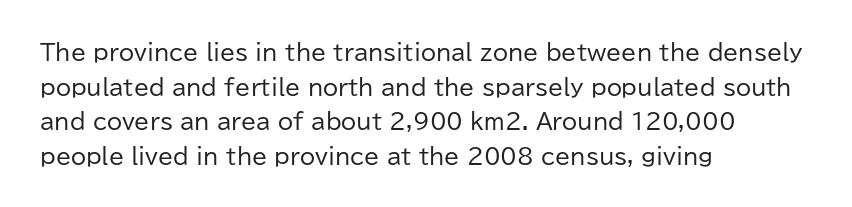
The image shows 22 px text type, upright; set left-aligned, normal line spacing (1.57x), normal letter spacing, not underlined.
